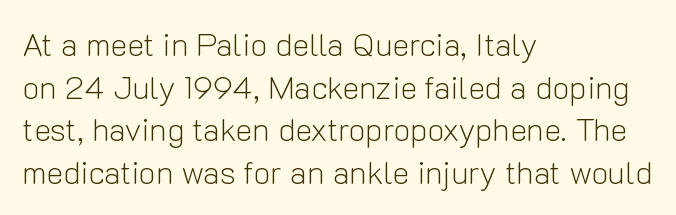
Underlining? Definitely not there. Visually the block forms a straight wall on the left and a jagged coastline on the right. Proportional: the letters do not fall into vertical columns. Horizontal bands of white between lines are of average thickness.
